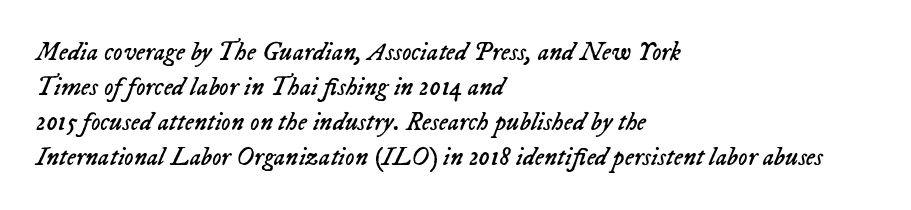
The image shows 26 px text type, italic (leaning right); set left-aligned, normal line spacing (1.34x), normal letter spacing, not underlined.
